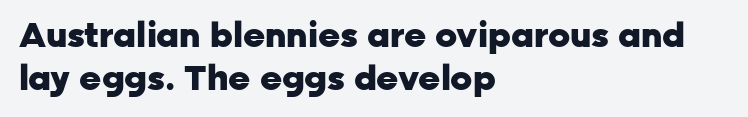
The image shows 34 px heavy sans-serif type, upright; set left-aligned, normal line spacing (1.27x), normal letter spacing, not underlined; low stroke contrast and a medium x-height.
